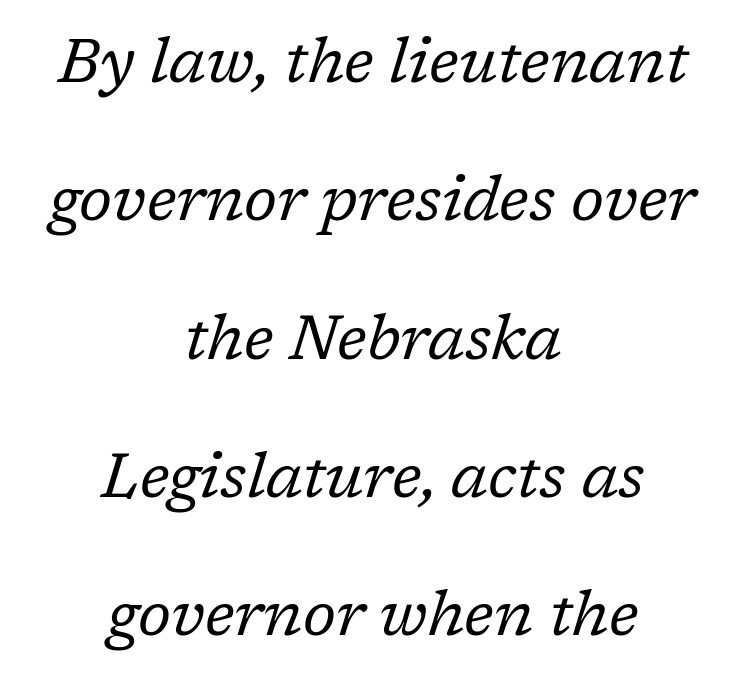
The image shows 62 px regular-weight serif type, italic (leaning right); set centered, loose line spacing (2.23x), normal letter spacing, not underlined; low stroke contrast and a medium x-height.
